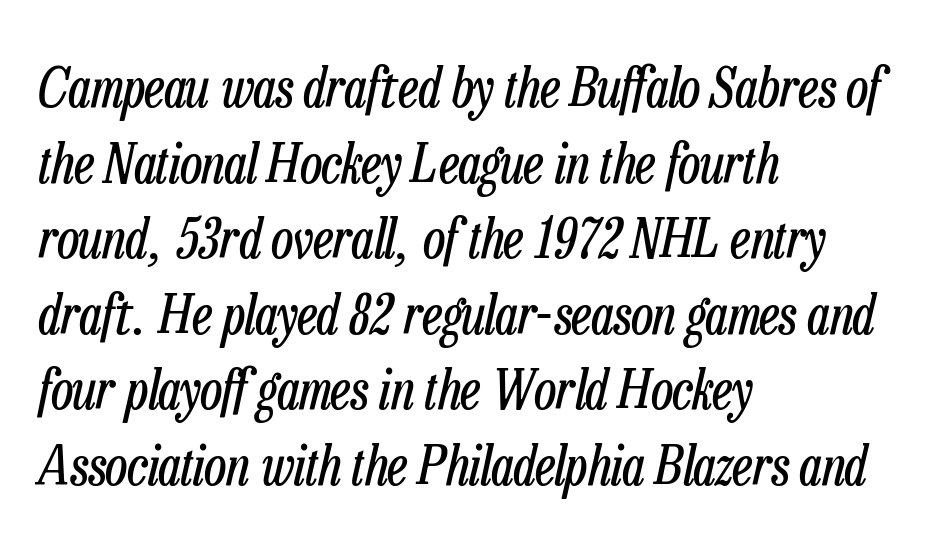
The letters look calm and open, with moderate or lighter stems. Rendered with sloped, italic letterforms. One-word summary of the alignment: left. You could not count columns in this text — the font is proportionally spaced. The space beneath each line is pristine and unruled.
